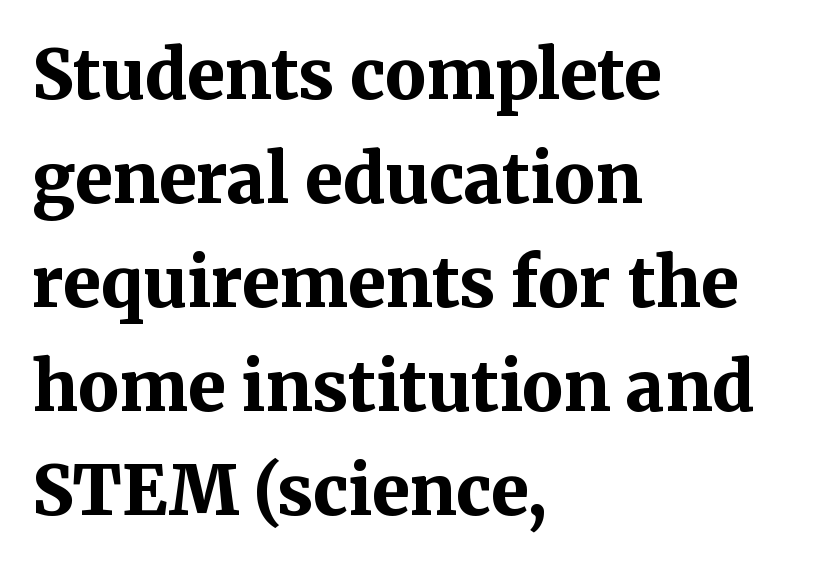
{"serif": "yes", "italic": "no", "bold": "yes", "weight": "bold", "width": "normal", "stroke_contrast": "medium", "x_height": "medium", "monospaced": "no", "underline": "no", "align": "left", "line_spacing": "normal", "line_spacing_ratio": 1.53, "letter_spacing": "normal", "letter_spacing_em": 0.0, "glyph_px": 68}
